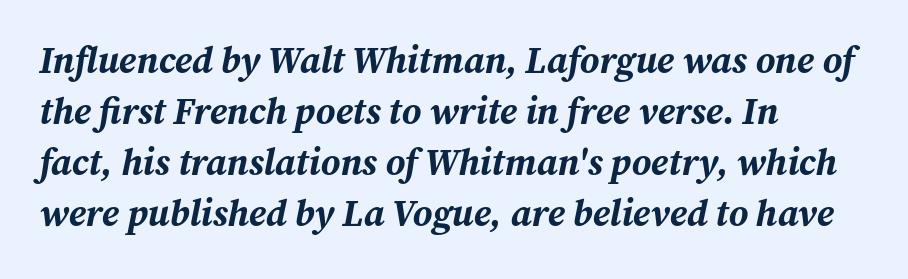
Q: Is the text bold? A: Yes.
Q: Is the text italic (slanted)? A: Yes, it leans right by about 12 degrees.
Q: Is the text underlined? A: No.
Q: How is the paragraph aligned? A: Left-aligned.
Q: Is the spacing between letters normal or unusually wide? A: Normal.
Q: Is the spacing between lines tight, normal or loose? A: Normal.
Q: Width (condensed, normal, or wide)? A: Normal.
Q: Stroke contrast? A: Medium.
Q: x-height? A: Medium.
Q: Monospaced? A: No.
